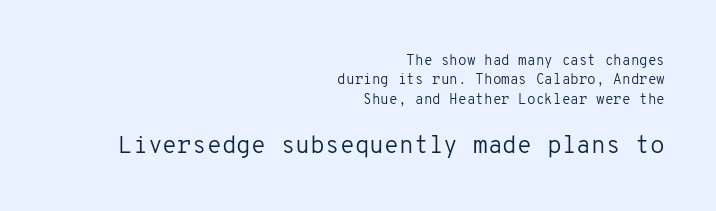
The area under the type is left untouched. The characters are drawn with everyday or finer stroke widths. Characters remain perfectly vertical along every line. Reading top to bottom, the characters get bigger at the block break.
